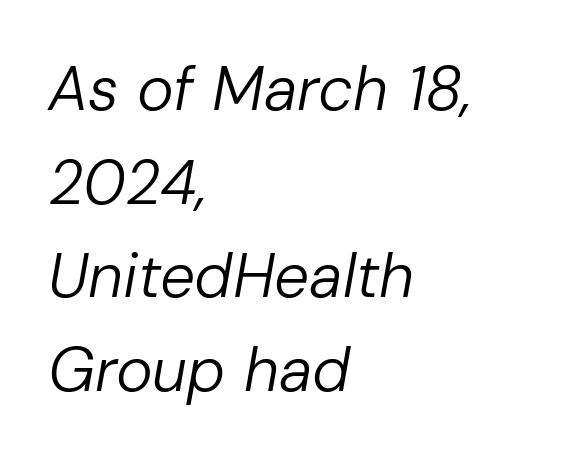
What's the leading like? Ordinary, nothing unusual. The typeface has the unassuming heft of standard copy or less. Compared with typical body copy, the letter spacing here is the same. Designer's note — italics engaged.
